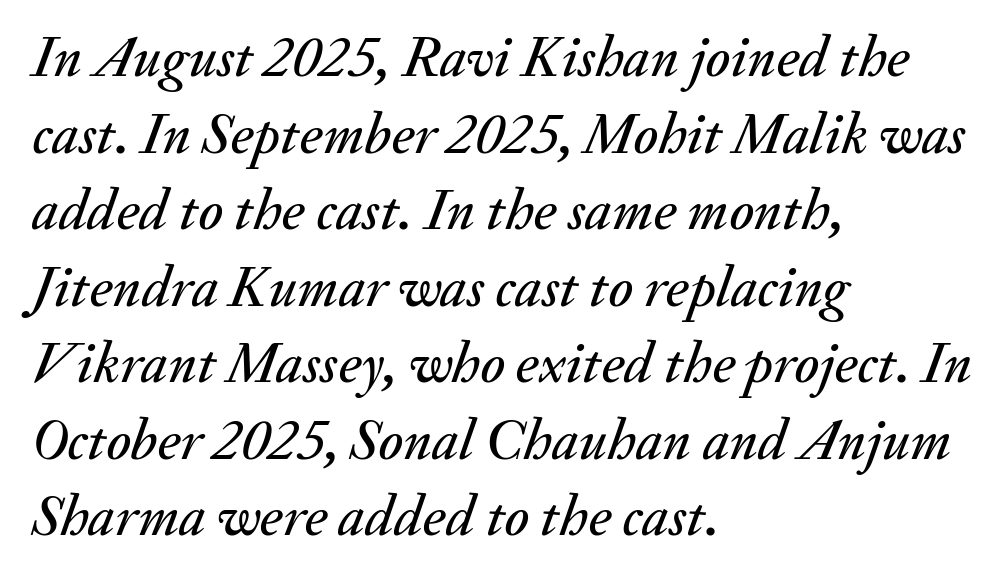
{"italic": "yes", "lean": "right", "slant_degrees": 20, "width": "normal", "stroke_contrast": "medium", "x_height": "small", "monospaced": "no", "underline": "no", "align": "left", "line_spacing": "normal", "line_spacing_ratio": 1.32, "letter_spacing": "normal", "letter_spacing_em": 0.0, "glyph_px": 58}
